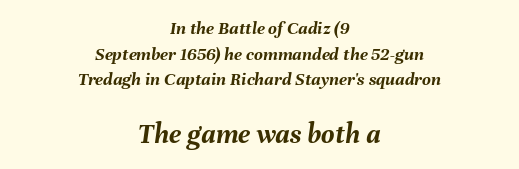
{"italic": "yes", "lean": "right", "slant_degrees": 8, "bold": "yes", "weight": "semibold", "width": "normal", "stroke_contrast": "medium", "x_height": "medium", "monospaced": "no", "underline": "no", "align": "center", "line_spacing": "normal", "line_spacing_ratio": 1.35, "letter_spacing": "normal", "letter_spacing_em": 0.0, "larger_block": "second", "size_ratio": 1.53, "glyph_px": 29}
